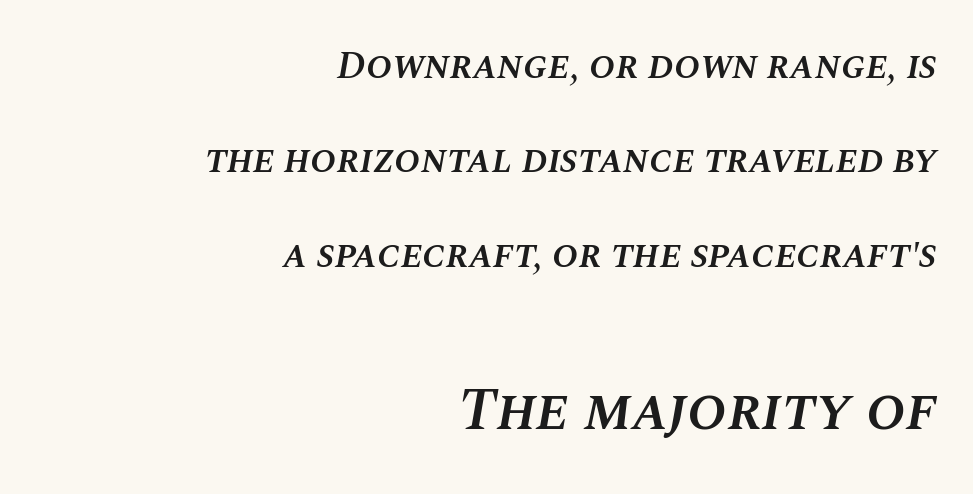
Q: Is the text bold? A: Semi-bold.
Q: Is the text italic (slanted)? A: Yes, it leans right by about 10 degrees.
Q: Is the text underlined? A: No.
Q: How is the paragraph aligned? A: Right-aligned.
Q: Is the spacing between letters normal or unusually wide? A: Normal.
Q: Is the spacing between lines tight, normal or loose? A: Loose.
Q: Which block of text is set in a larger size, the first (top) or the second (bottom)? A: The second (bottom) one.
Q: Width (condensed, normal, or wide)? A: Normal.
Q: Stroke contrast? A: Medium.
Q: x-height? A: Large.
Q: Monospaced? A: No.
